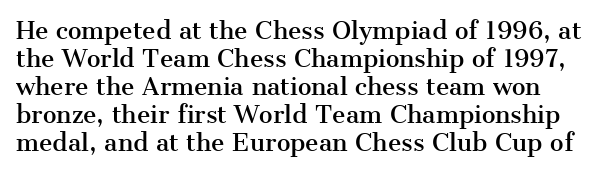
{"italic": "no", "underline": "no", "line_spacing_ratio": 1.22, "letter_spacing": "normal", "letter_spacing_em": 0.0, "glyph_px": 23}
